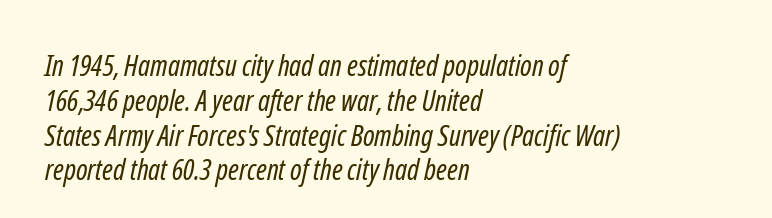
Unbolded letterforms with no extra heft. The font family rendered here belongs to the sans-serif group. Lines of text with bare space underneath. This sample has the flowing, uneven cadence of proportional lettering.
